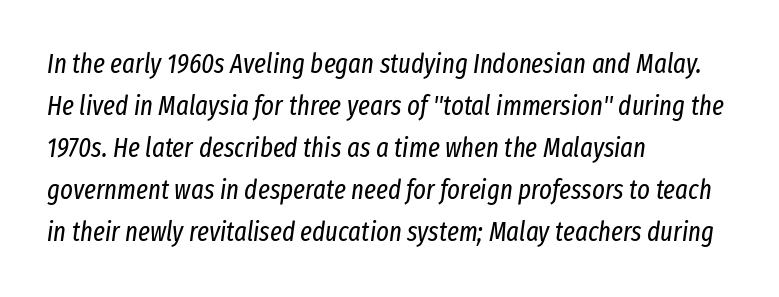
{"italic": "yes", "lean": "right", "slant_degrees": 8, "bold": "no", "underline": "no", "align": "left", "line_spacing": "normal", "line_spacing_ratio": 1.56, "letter_spacing": "normal", "letter_spacing_em": 0.0, "glyph_px": 27}
